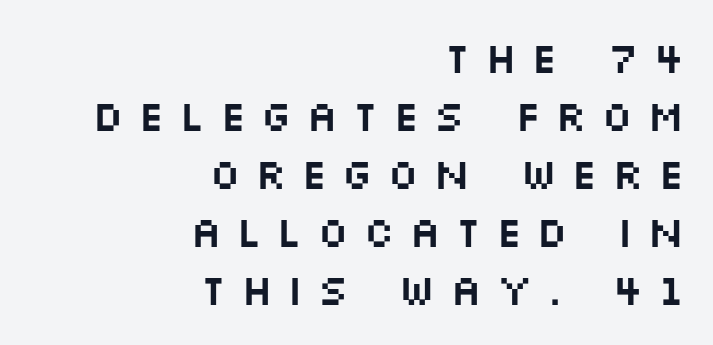
{"serif": "no", "italic": "no", "width": "wide", "stroke_contrast": "medium", "x_height": "large", "monospaced": "no", "underline": "no", "align": "right", "line_spacing": "normal", "line_spacing_ratio": 1.35, "letter_spacing": "wide", "letter_spacing_em": 0.32, "glyph_px": 43}
